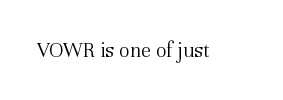
Q: Is the text bold? A: No.
Q: Is the text italic (slanted)? A: No, it is upright.
Q: Is the text underlined? A: No.
Q: Is the spacing between letters normal or unusually wide? A: Normal.
